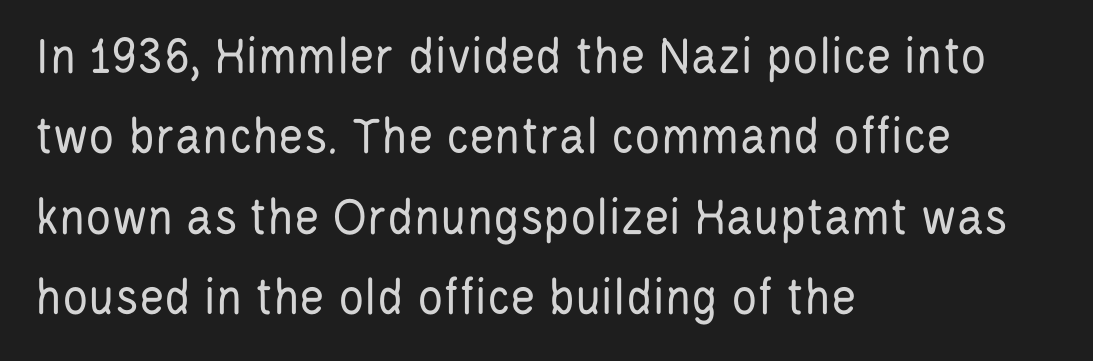
Here the designer chose a conventional face with non-uniform glyph widths. Horizontal alignment here is leftward, the default for most running prose. The typesetting does not lean heavy: it is not bold. Rule under the text: the space is simply empty.
